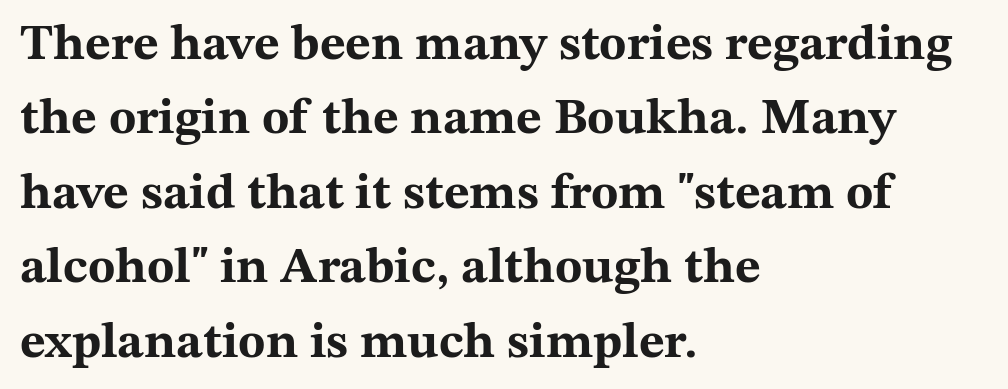
Q: Is the text bold? A: Yes.
Q: Is the text italic (slanted)? A: No, it is upright.
Q: Is the typeface a serif or a sans-serif typeface? A: Serif.
Q: Is the text underlined? A: No.
Q: How is the paragraph aligned? A: Left-aligned.
Q: Is the spacing between letters normal or unusually wide? A: Normal.
Q: Is the spacing between lines tight, normal or loose? A: Normal.
Q: Width (condensed, normal, or wide)? A: Wide.
Q: Stroke contrast? A: Medium.
Q: x-height? A: Medium.
Q: Monospaced? A: No.
